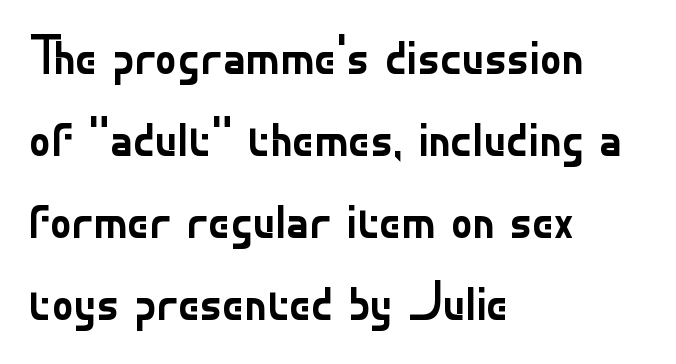
Q: Is the text bold? A: No.
Q: Is the text italic (slanted)? A: No, it is upright.
Q: Is the typeface a serif or a sans-serif typeface? A: Sans-serif.
Q: Is the text underlined? A: No.
Q: How is the paragraph aligned? A: Left-aligned.
Q: Is the spacing between letters normal or unusually wide? A: Normal.
Q: Is the spacing between lines tight, normal or loose? A: Normal.
Q: Width (condensed, normal, or wide)? A: Normal.
Q: Stroke contrast? A: Low.
Q: x-height? A: Small.
Q: Monospaced? A: No.
